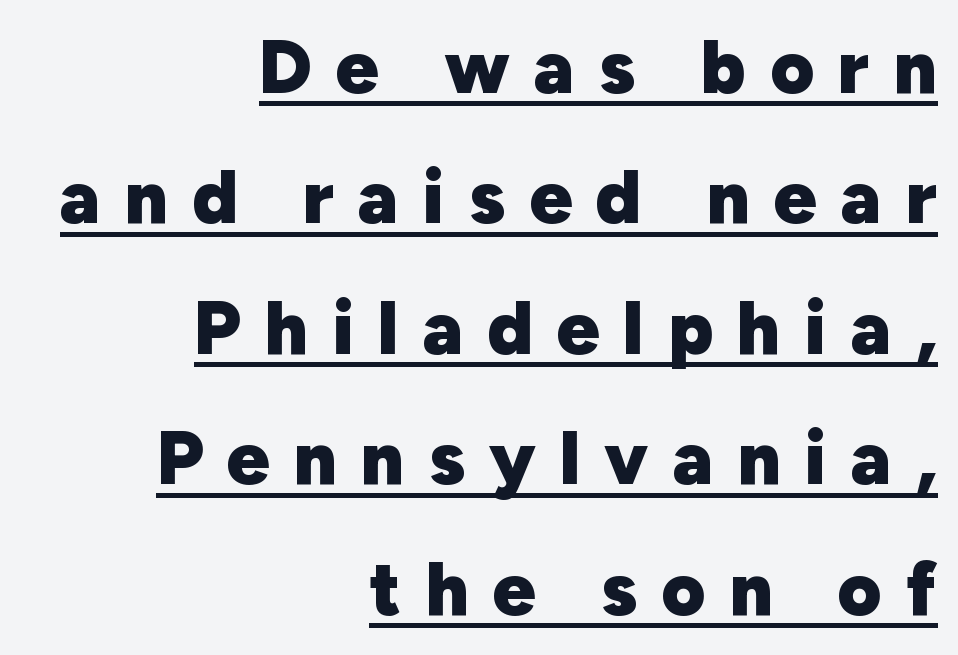
Q: Is the text bold? A: Yes.
Q: Is the text italic (slanted)? A: No, it is upright.
Q: Is the typeface a serif or a sans-serif typeface? A: Sans-serif.
Q: Is the text underlined? A: Yes.
Q: How is the paragraph aligned? A: Right-aligned.
Q: Is the spacing between letters normal or unusually wide? A: Unusually wide.
Q: Width (condensed, normal, or wide)? A: Normal.
Q: Stroke contrast? A: Low.
Q: x-height? A: Medium.
Q: Monospaced? A: No.
